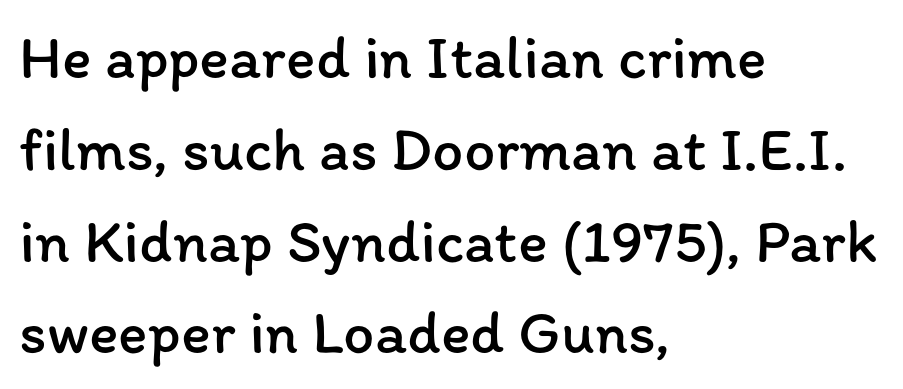
Plain, unruled lines of type. These lines are rendered in a variable-pitch font. Does the copy run flush right? No — it runs flush left. The gaps between neighbouring characters are ordinary and unremarkable. The axis of the letterforms is exactly vertical.
